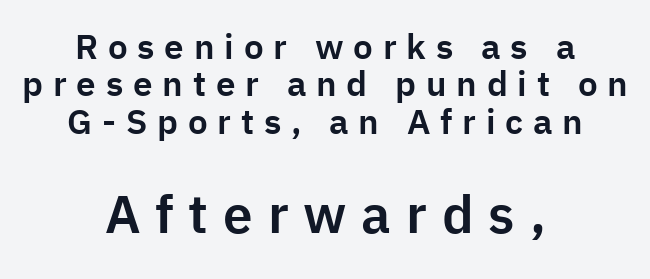
The passage is arranged like a title page — every line centered. Typesetter's note — lower block bumped up in size, upper block left smaller. Vertically, the passage feels compressed, each row crowding the next. Type style note: lacks serifs. Words appear elongated and porous because spacing is wide. These lines were composed using upright roman letters.
